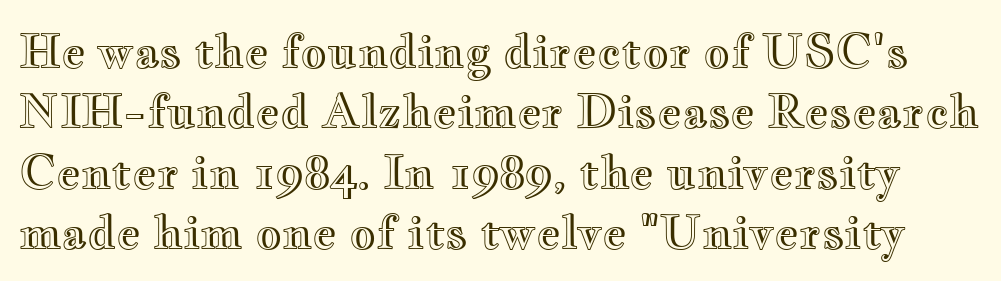
{"italic": "no", "width": "wide", "x_height": "small", "monospaced": "no", "underline": "no", "line_spacing": "normal", "line_spacing_ratio": 1.31, "letter_spacing": "normal", "letter_spacing_em": 0.0, "glyph_px": 46}
